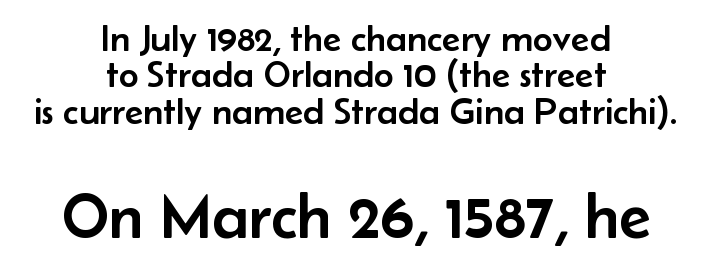
Q: Is the text italic (slanted)? A: No, it is upright.
Q: Is the typeface a serif or a sans-serif typeface? A: Sans-serif.
Q: Is the text underlined? A: No.
Q: How is the paragraph aligned? A: Centered.
Q: Is the spacing between letters normal or unusually wide? A: Normal.
Q: Is the spacing between lines tight, normal or loose? A: Tight.
Q: Which block of text is set in a larger size, the first (top) or the second (bottom)? A: The second (bottom) one.
Q: Width (condensed, normal, or wide)? A: Normal.
Q: Stroke contrast? A: Low.
Q: x-height? A: Small.
Q: Monospaced? A: No.
